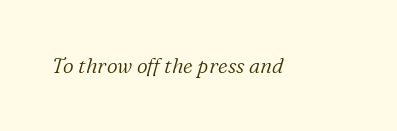
{"italic": "yes", "lean": "right", "slant_degrees": 16, "bold": "no", "underline": "no", "letter_spacing": "normal", "letter_spacing_em": 0.0, "glyph_px": 21}
